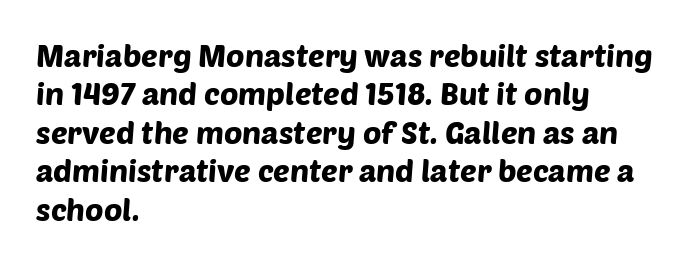
{"serif": "no", "width": "normal", "stroke_contrast": "low", "x_height": "large", "monospaced": "no", "underline": "no", "align": "left", "line_spacing_ratio": 1.24, "letter_spacing": "normal", "letter_spacing_em": 0.0, "glyph_px": 31}
